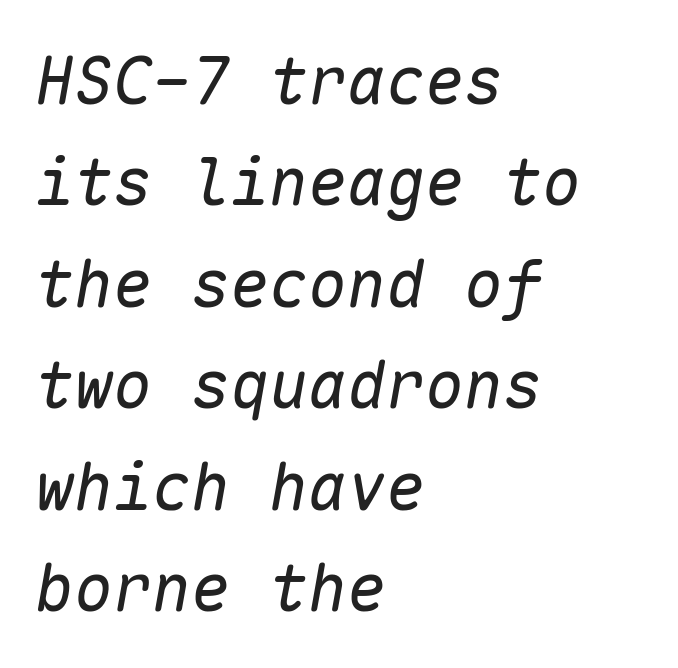
The image shows 65 px regular-weight type, italic (leaning right), monospaced; set left-aligned, normal line spacing (1.56x), normal letter spacing, not underlined; low stroke contrast and a medium x-height.
